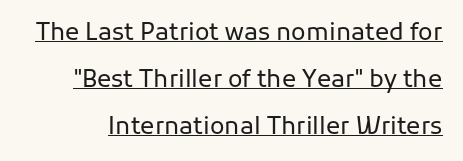
{"italic": "no", "bold": "no", "underline": "yes", "line_spacing": "loose", "line_spacing_ratio": 1.95, "letter_spacing": "normal", "letter_spacing_em": 0.0, "glyph_px": 24}
